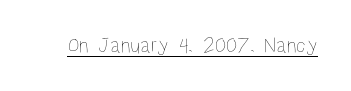
The image shows 22 px text type, upright; set normal letter spacing, underlined.
